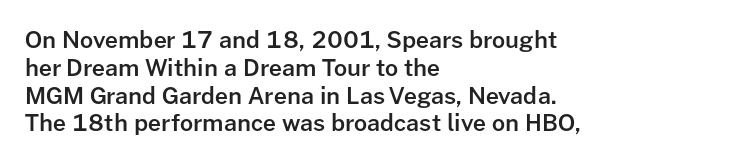
The letters stand straight up with perfectly vertical stems. Standard letterfit; no display-style spreading of the glyphs. Leftover space on each line is placed entirely after the last word. Look at the stroke-to-counter ratio: somewhat heavy, a semibold. Beneath every word, the page is bare.
